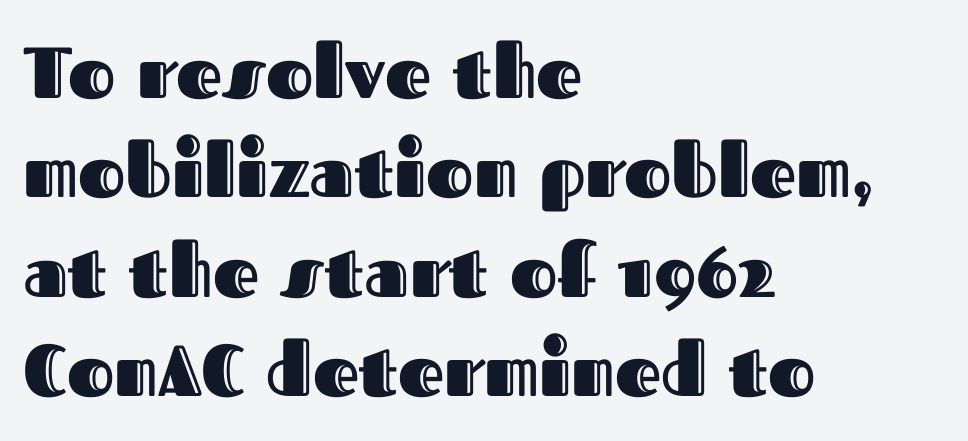
{"italic": "no", "width": "normal", "x_height": "medium", "monospaced": "no", "underline": "no", "align": "left", "line_spacing": "normal", "line_spacing_ratio": 1.38, "letter_spacing": "normal", "letter_spacing_em": 0.0, "glyph_px": 72}
